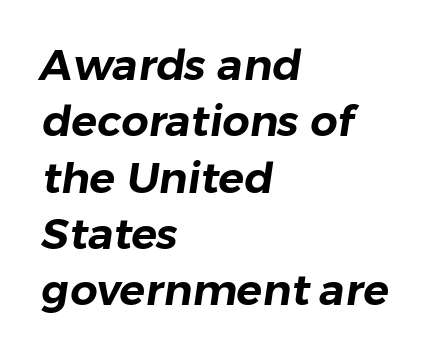
Q: Is the typeface a serif or a sans-serif typeface? A: Sans-serif.
Q: Is the text underlined? A: No.
Q: How is the paragraph aligned? A: Left-aligned.
Q: Is the spacing between letters normal or unusually wide? A: Normal.
Q: Is the spacing between lines tight, normal or loose? A: Normal.
Q: Width (condensed, normal, or wide)? A: Normal.
Q: Stroke contrast? A: Low.
Q: x-height? A: Medium.
Q: Monospaced? A: No.
